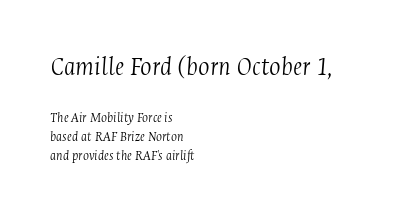
The specimen omits any rule beneath the text block's lines. The lines sit at an ordinary, default distance from one another. Would a proofreader flag this as italicized? Yes. The lines are quadded left. Stems and bowls with no extra thickness — not bold.
